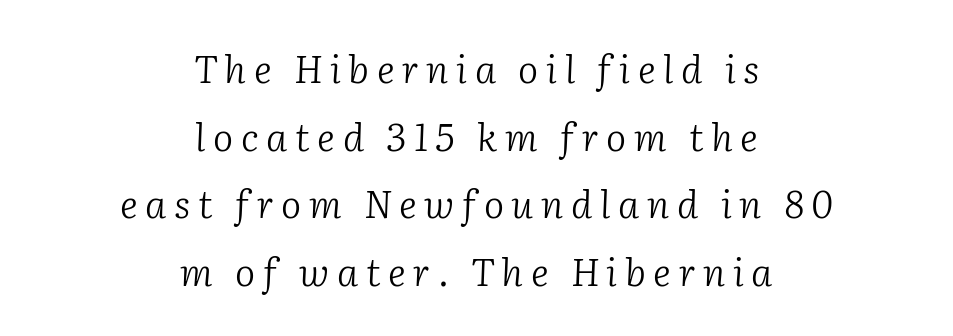
{"serif": "yes", "italic": "yes", "lean": "right", "slant_degrees": 2, "bold": "no", "weight": "light", "width": "normal", "stroke_contrast": "low", "x_height": "medium", "monospaced": "no", "underline": "no", "align": "center", "line_spacing_ratio": 1.78, "letter_spacing": "wide", "letter_spacing_em": 0.2, "glyph_px": 38}
